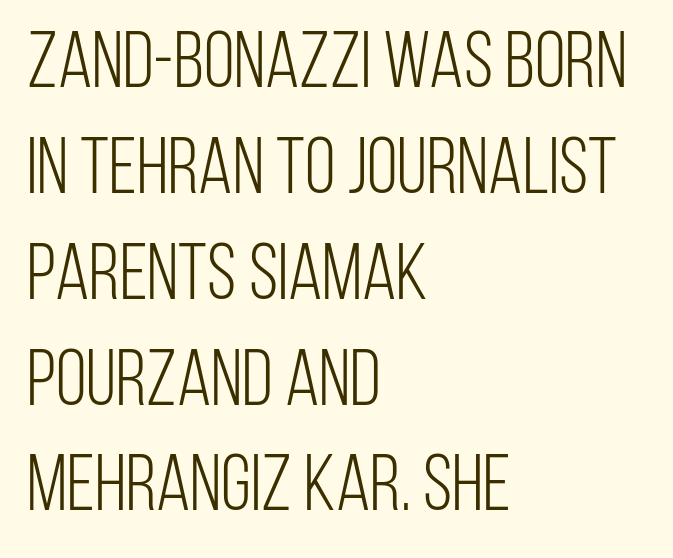
This block has exactly the height ordinary leading produces. A sans-serif font was chosen for this passage. This rendering leaves character spacing at its baseline value. Proportional: the letters do not fall into vertical columns.
